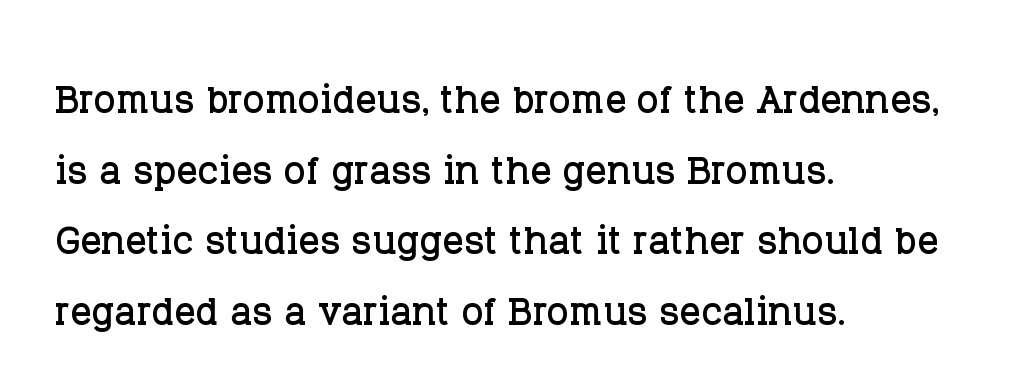
Q: Is the text italic (slanted)? A: No, it is upright.
Q: Is the typeface a serif or a sans-serif typeface? A: Serif.
Q: Is the text underlined? A: No.
Q: How is the paragraph aligned? A: Left-aligned.
Q: Is the spacing between letters normal or unusually wide? A: Normal.
Q: Is the spacing between lines tight, normal or loose? A: Normal.
Q: Width (condensed, normal, or wide)? A: Normal.
Q: Stroke contrast? A: Low.
Q: x-height? A: Large.
Q: Monospaced? A: No.
